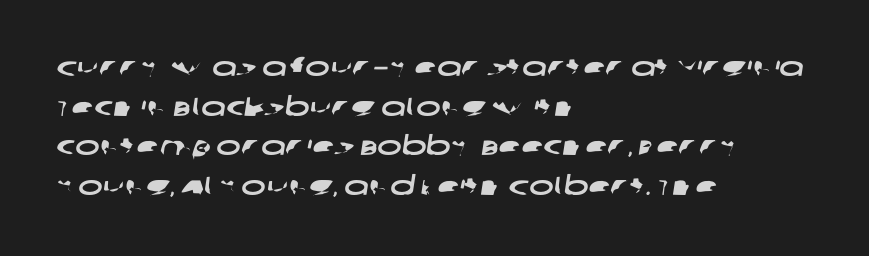
{"underline": "no", "align": "left", "line_spacing": "normal", "line_spacing_ratio": 1.52, "letter_spacing": "normal", "letter_spacing_em": 0.0, "glyph_px": 26}
